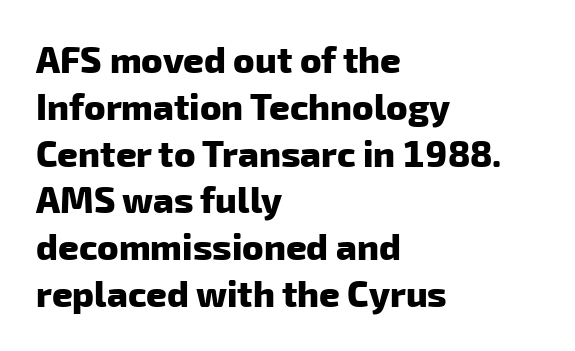
Is the block centered? No — it sits flush against the left margin. Words appear dense and cohesive because spacing is normal. Baseline-to-baseline distance is the conventional proportion of letter height. Look at the bottom of the vertical strokes: they stop flat, with no serifs. Note the varied advance widths — an 'i' is clearly narrower than an 'm'. The strip under each line holds only bare page.
